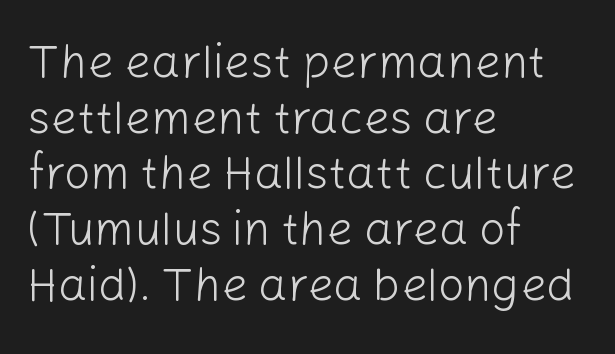
The image shows 46 px light sans-serif type, upright; set left-aligned, line spacing 1.21x, normal letter spacing, not underlined; low stroke contrast and a medium x-height.
